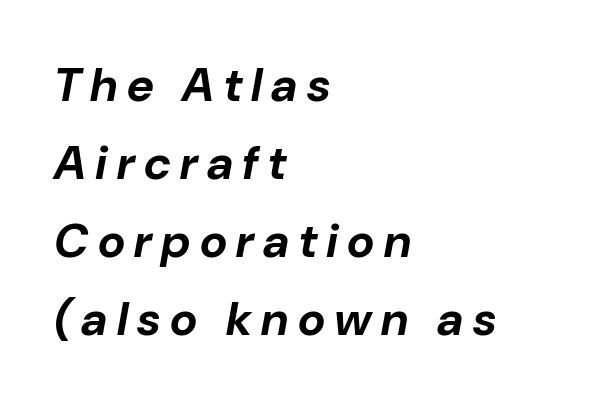
{"italic": "yes", "lean": "right", "slant_degrees": 10, "bold": "yes", "weight": "bold", "width": "normal", "stroke_contrast": "low", "x_height": "medium", "monospaced": "no", "underline": "no", "align": "left", "line_spacing": "normal", "line_spacing_ratio": 1.66, "letter_spacing": "wide", "letter_spacing_em": 0.2, "glyph_px": 47}
